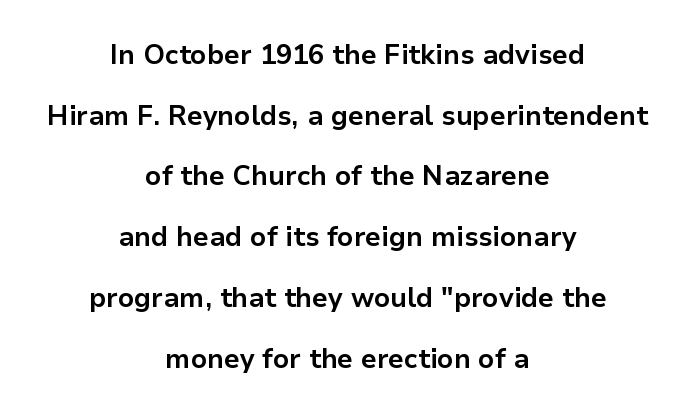
Casual observation: everything's sitting right in the middle. Quick note: underline off. Standard letterfit; no display-style spreading of the glyphs. Baseline-to-baseline distance is far greater than the letter height.
